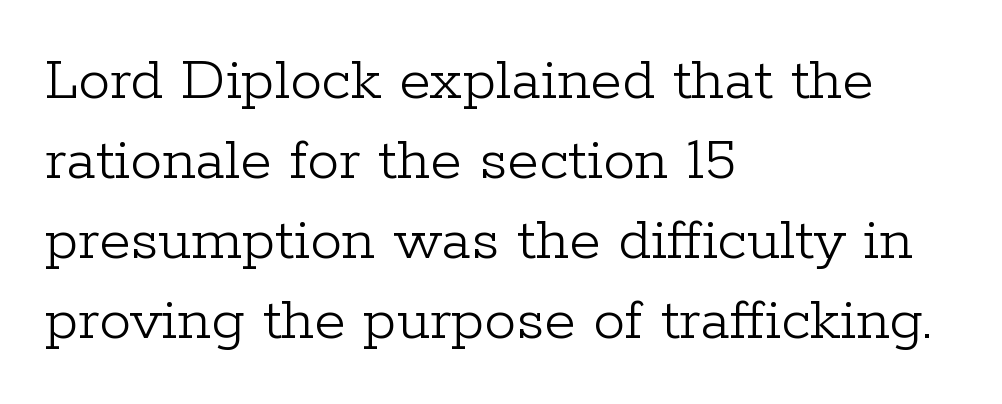
Look at the bottom of the vertical strokes: they flare into serifs here. Counters stay open thanks to moderate or lighter strokes. Students, note that the glyphs here touch the page at normal intervals. Unmarked baselines from the first word to the last. The vertical gap from one line to the next is medium. The lettering stays uniformly vertical, giving the passage a roman look.
